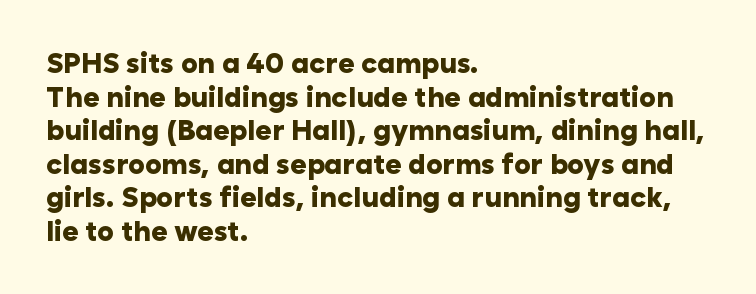
The image shows 28 px heavy sans-serif type, upright; set left-aligned, line spacing 1.2x, normal letter spacing, not underlined; low stroke contrast and a medium x-height.
